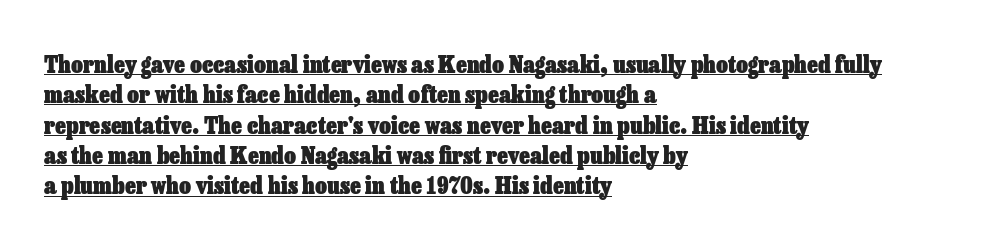
This sample carries an underscore along the baseline area. How are the letters spaced? Ordinarily, with no added tracking. The letters are bold, with thick, heavy strokes. Quick note: interline space is typical. Compared with a centered layout, this one pins lines to the left instead.
